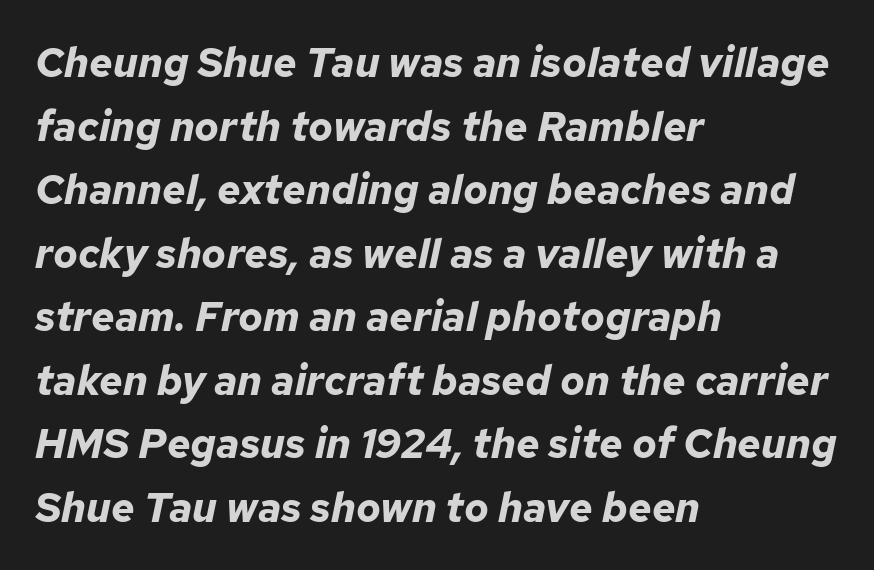
{"italic": "yes", "lean": "right", "slant_degrees": 12, "bold": "yes", "weight": "bold", "width": "normal", "stroke_contrast": "low", "x_height": "medium", "monospaced": "no", "underline": "no", "align": "left", "line_spacing": "normal", "line_spacing_ratio": 1.55, "letter_spacing": "normal", "letter_spacing_em": 0.0, "glyph_px": 41}
